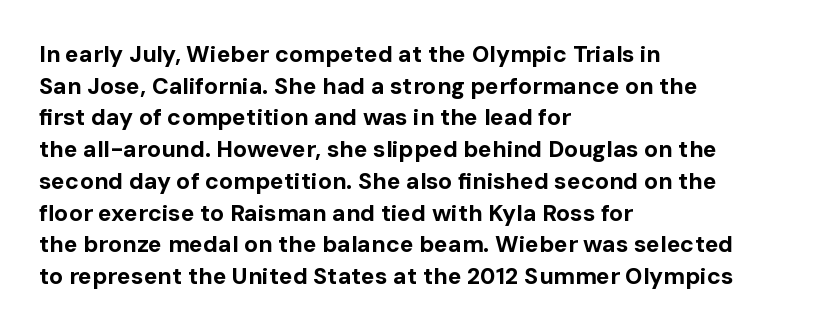
The image shows 23 px bold type, upright; set left-aligned, normal line spacing (1.38x), normal letter spacing, not underlined.
